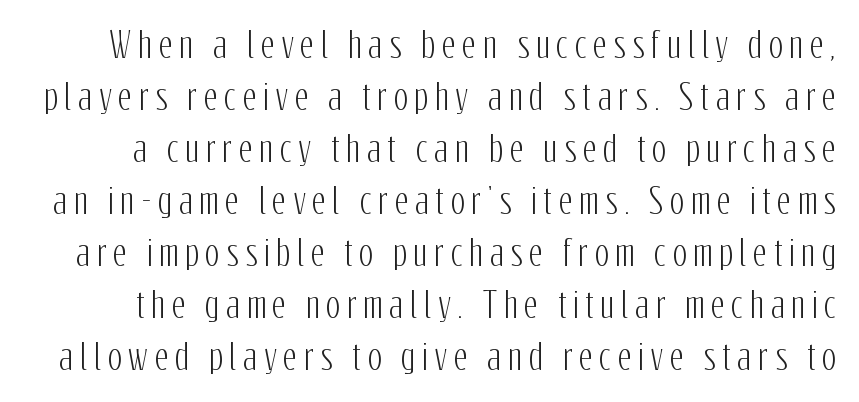
Q: Is the text italic (slanted)? A: No, it is upright.
Q: Is the typeface a serif or a sans-serif typeface? A: Sans-serif.
Q: Is the text underlined? A: No.
Q: Is the spacing between lines tight, normal or loose? A: Normal.
Q: Width (condensed, normal, or wide)? A: Condensed.
Q: Stroke contrast? A: Low.
Q: x-height? A: Medium.
Q: Monospaced? A: No.
